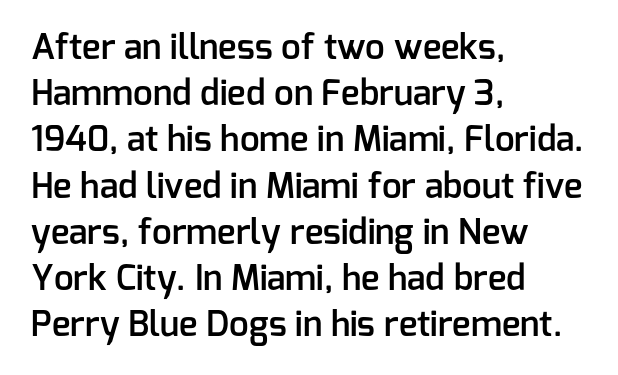
The image shows 35 px semibold sans-serif type, upright; set left-aligned, normal line spacing (1.32x), normal letter spacing, not underlined; low stroke contrast and a medium x-height.
